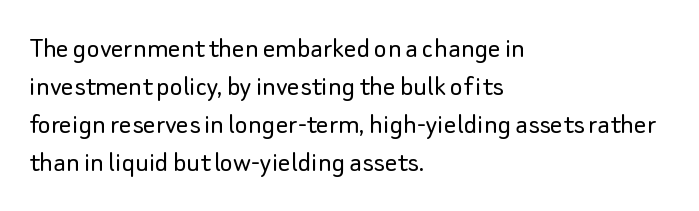
Decoration check: the copy has no underline. Observe the ordinary spacing: letters are neighbours, not strangers. Here the designer chose a conventional face with non-uniform glyph widths. The typography opts for an upright posture over an oblique one.
